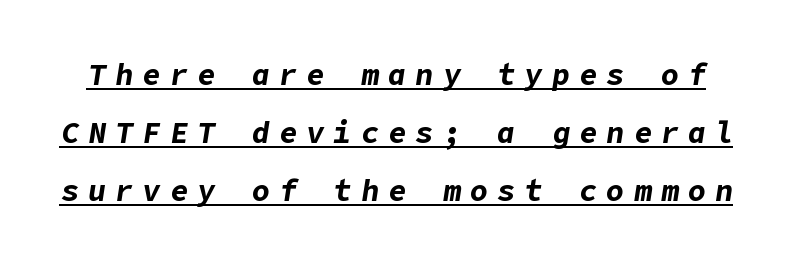
Q: Is the text bold? A: Yes.
Q: Is the text italic (slanted)? A: Yes, it leans right by about 9 degrees.
Q: Is the text underlined? A: Yes.
Q: Is the spacing between letters normal or unusually wide? A: Unusually wide.
Q: Is the spacing between lines tight, normal or loose? A: Loose.
Q: Width (condensed, normal, or wide)? A: Normal.
Q: Stroke contrast? A: Low.
Q: x-height? A: Medium.
